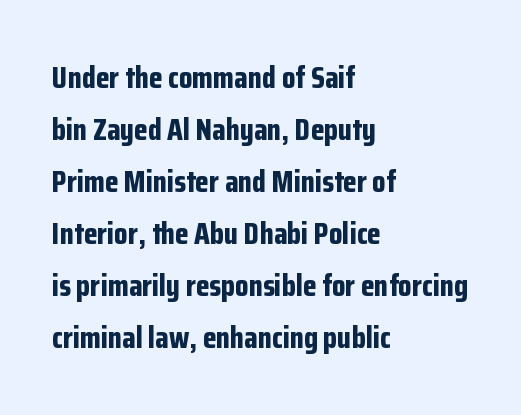
The image shows 31 px bold, condensed sans-serif type, upright; set left-aligned, normal line spacing (1.68x), normal letter spacing, not underlined; low stroke contrast and a medium x-height.
